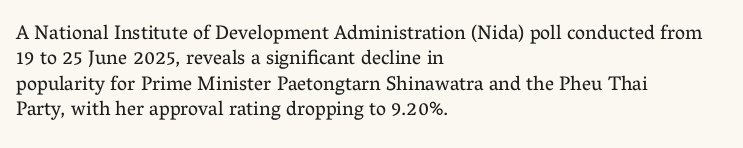
{"italic": "no", "bold": "no", "underline": "no", "align": "left", "line_spacing": "normal", "line_spacing_ratio": 1.27, "letter_spacing": "normal", "letter_spacing_em": 0.0, "glyph_px": 20}
